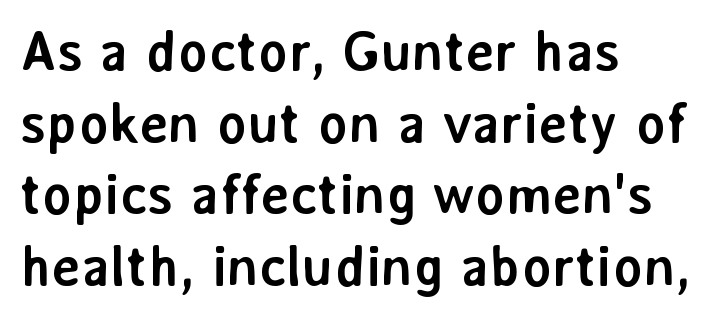
The image shows 56 px semibold sans-serif type, upright; set left-aligned, normal line spacing (1.28x), normal letter spacing, not underlined; low stroke contrast and a medium x-height.
